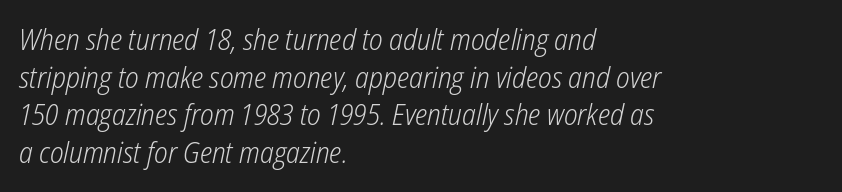
Q: Is the text bold? A: No.
Q: Is the text italic (slanted)? A: Yes, it leans right by about 12 degrees.
Q: Is the text underlined? A: No.
Q: How is the paragraph aligned? A: Left-aligned.
Q: Is the spacing between letters normal or unusually wide? A: Normal.
Q: Is the spacing between lines tight, normal or loose? A: Normal.
Q: Width (condensed, normal, or wide)? A: Condensed.
Q: Stroke contrast? A: Low.
Q: x-height? A: Medium.
Q: Monospaced? A: No.
